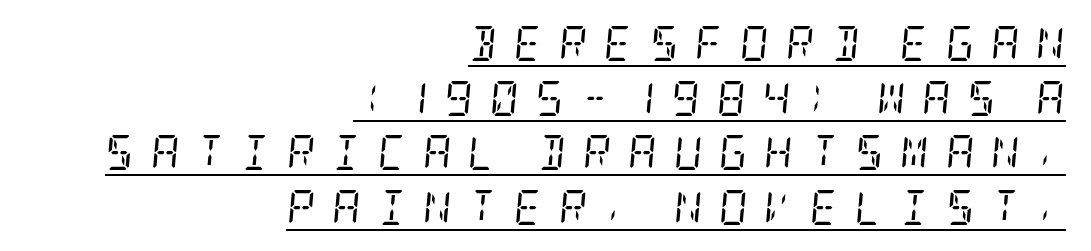
{"serif": "yes", "italic": "yes", "lean": "right", "slant_degrees": 5, "bold": "no", "weight": "regular", "width": "condensed", "stroke_contrast": "low", "x_height": "large", "underline": "yes", "align": "right", "line_spacing": "normal", "line_spacing_ratio": 1.56, "letter_spacing": "wide", "letter_spacing_em": 0.48, "glyph_px": 35}
